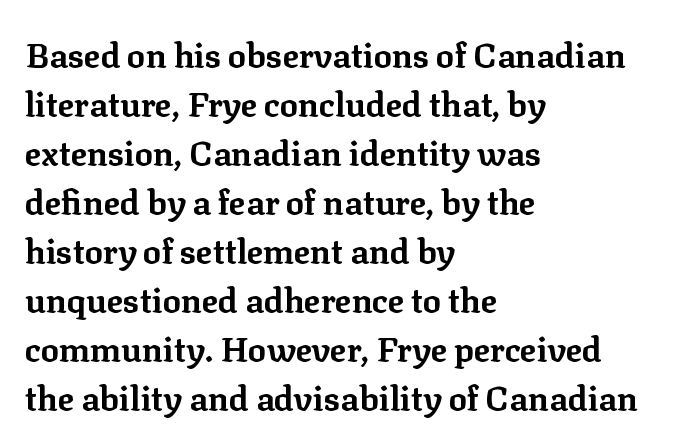
Q: Is the text bold? A: Yes.
Q: Is the text italic (slanted)? A: No, it is upright.
Q: Is the typeface a serif or a sans-serif typeface? A: Serif.
Q: Is the text underlined? A: No.
Q: How is the paragraph aligned? A: Left-aligned.
Q: Is the spacing between letters normal or unusually wide? A: Normal.
Q: Is the spacing between lines tight, normal or loose? A: Normal.
Q: Width (condensed, normal, or wide)? A: Normal.
Q: Stroke contrast? A: Low.
Q: x-height? A: Medium.
Q: Monospaced? A: No.
